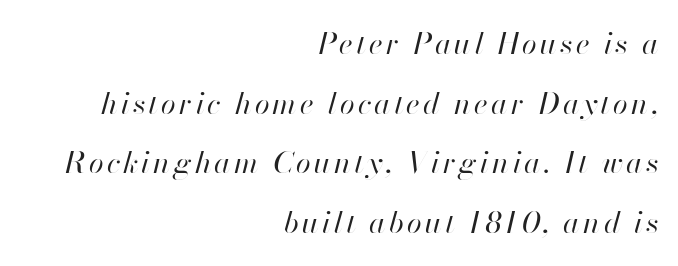
Here the designer chose a conventional face with non-uniform glyph widths. A light-to-regular cut is what we see here. One-word summary of the alignment: right. Type without underlining. Notice how the stems are inclined rather than vertical — that's the hallmark of italics.
